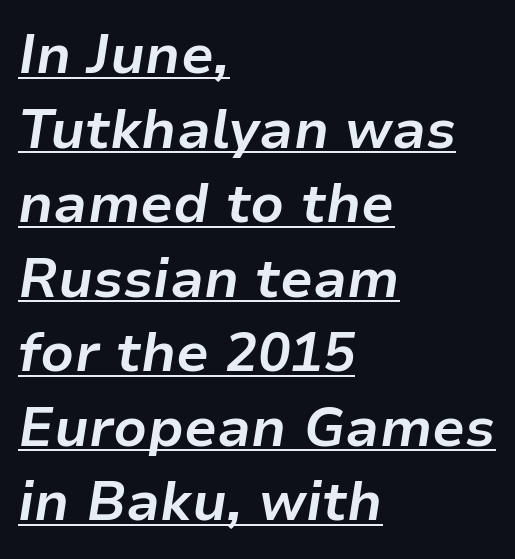
Q: Is the text bold? A: Yes.
Q: Is the text italic (slanted)? A: Yes, it leans right by about 9 degrees.
Q: Is the text underlined? A: Yes.
Q: How is the paragraph aligned? A: Left-aligned.
Q: Is the spacing between letters normal or unusually wide? A: Normal.
Q: Is the spacing between lines tight, normal or loose? A: Normal.
Q: Width (condensed, normal, or wide)? A: Normal.
Q: Stroke contrast? A: Low.
Q: x-height? A: Medium.
Q: Monospaced? A: No.
